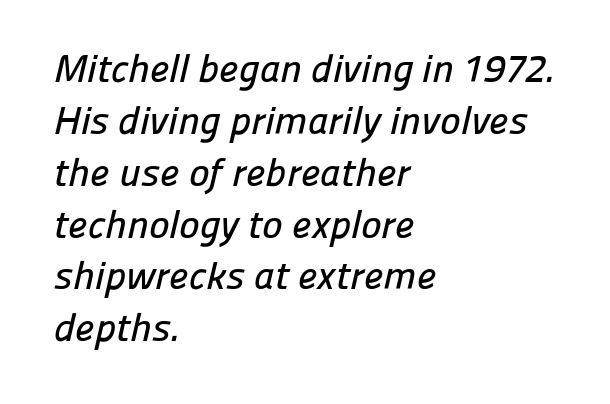
The text was rendered using a sans face with plain stroke endings. Descender tails drop into unmarked territory. Compared with typical body copy, the letter spacing here is the same. The passage shown stacks its lines at a standard gap. Looks like regular typesetting: each glyph gets only the width it needs. Alignment: flush left.
